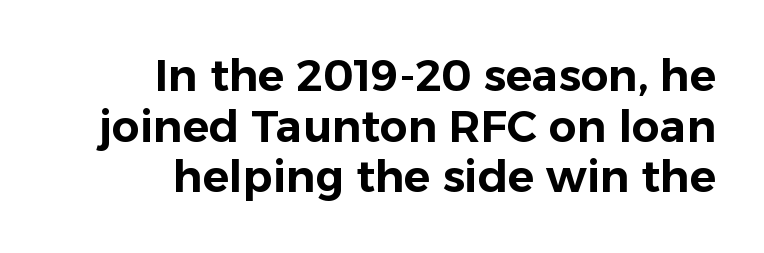
The image shows 44 px sans-serif type, upright; set right-aligned, tight line spacing (1.15x), normal letter spacing, not underlined; low stroke contrast and a medium x-height.
